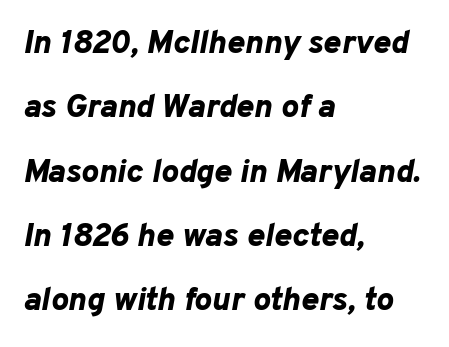
The image shows 33 px bold type, italic (leaning right); set left-aligned, loose line spacing (1.95x), normal letter spacing, not underlined; low stroke contrast and a medium x-height.
